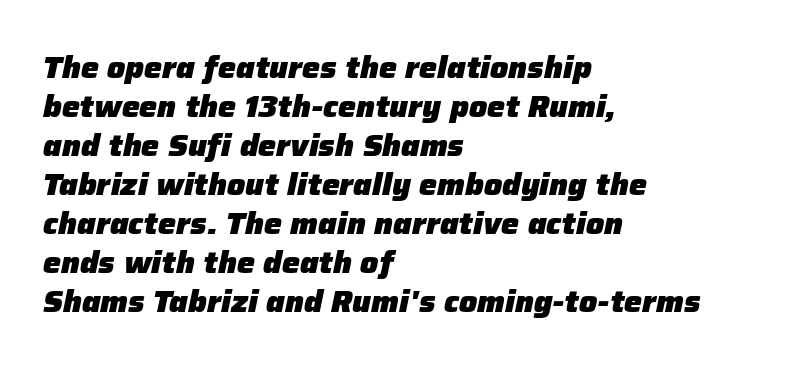
{"italic": "yes", "lean": "right", "slant_degrees": 12, "bold": "yes", "weight": "heavy", "width": "normal", "stroke_contrast": "low", "x_height": "medium", "monospaced": "no", "underline": "no", "align": "left", "line_spacing": "normal", "line_spacing_ratio": 1.3, "letter_spacing": "normal", "letter_spacing_em": 0.0, "glyph_px": 30}
